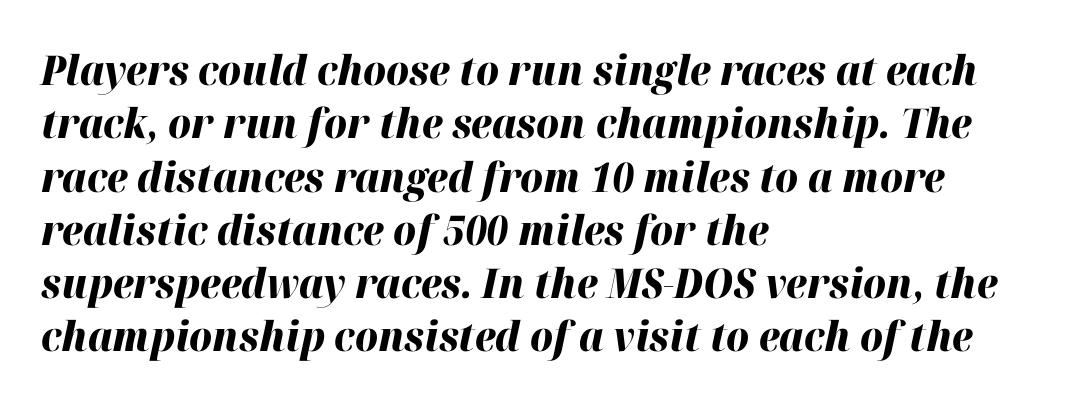
Q: Is the text bold? A: Yes.
Q: Is the text italic (slanted)? A: Yes, it leans right by about 12 degrees.
Q: Is the text underlined? A: No.
Q: How is the paragraph aligned? A: Left-aligned.
Q: Is the spacing between letters normal or unusually wide? A: Normal.
Q: Is the spacing between lines tight, normal or loose? A: Normal.
Q: Width (condensed, normal, or wide)? A: Normal.
Q: Stroke contrast? A: High.
Q: x-height? A: Medium.
Q: Monospaced? A: No.
